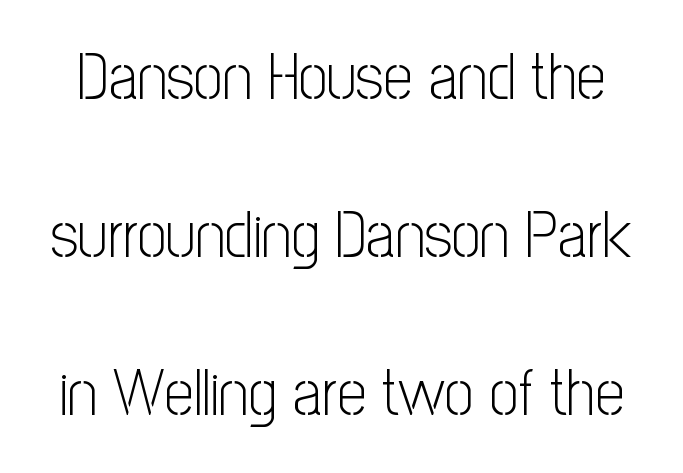
These lines are rendered in a variable-pitch font. Inter-character spacing is left at the font's built-in metrics. The strokes carry an ordinary text weight at most. In terms of posture, this sample is upright. This rendering employs a face without finishing strokes, i.e., a sans-serif.
